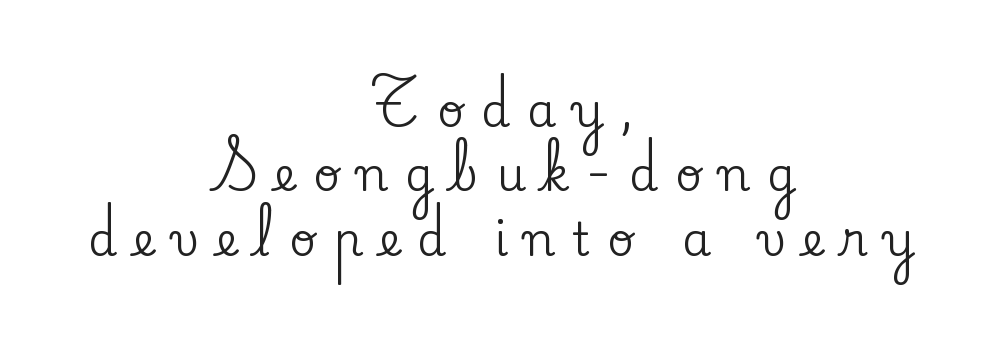
Q: Is the text italic (slanted)? A: No, it is upright.
Q: Is the typeface a serif or a sans-serif typeface? A: Serif.
Q: Is the text underlined? A: No.
Q: How is the paragraph aligned? A: Centered.
Q: Is the spacing between letters normal or unusually wide? A: Unusually wide.
Q: Is the spacing between lines tight, normal or loose? A: Normal.
Q: Width (condensed, normal, or wide)? A: Normal.
Q: Stroke contrast? A: Low.
Q: x-height? A: Small.
Q: Monospaced? A: No.
